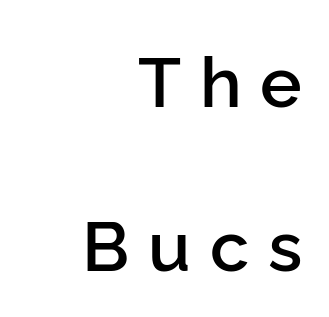
Q: Is the text bold? A: Semi-bold.
Q: Is the text italic (slanted)? A: No, it is upright.
Q: Is the typeface a serif or a sans-serif typeface? A: Sans-serif.
Q: Is the text underlined? A: No.
Q: How is the paragraph aligned? A: Right-aligned.
Q: Is the spacing between letters normal or unusually wide? A: Unusually wide.
Q: Is the spacing between lines tight, normal or loose? A: Loose.
Q: Width (condensed, normal, or wide)? A: Normal.
Q: Stroke contrast? A: Low.
Q: x-height? A: Medium.
Q: Monospaced? A: No.
